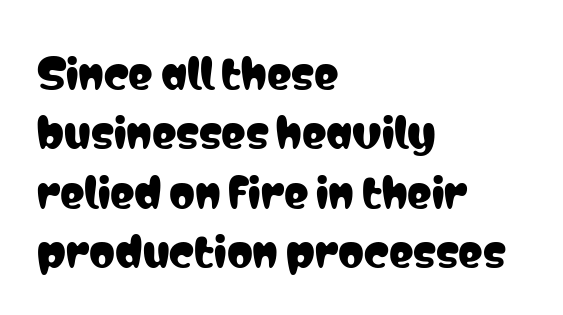
If you drew a ruler down the left edge, every line would touch it. Posture: straight, roman, zero tilt. Baseline-to-baseline distance is the conventional proportion of letter height. The characters display no serif detailing; their extremities are plain. The letters advance in unequal steps, a hallmark of proportional type. A bare baseline throughout the passage.
